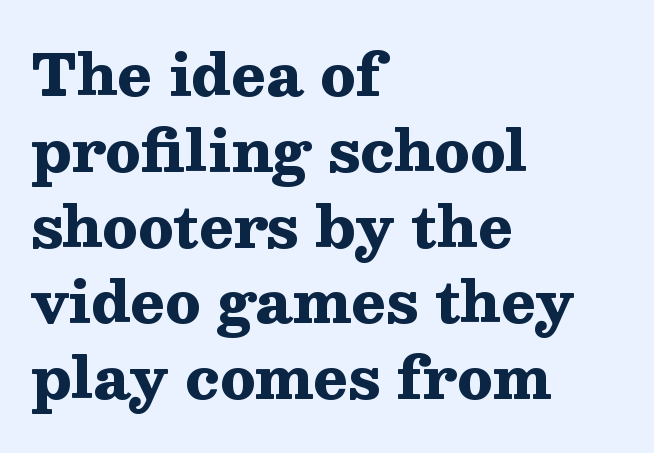
{"serif": "yes", "italic": "no", "bold": "yes", "weight": "heavy", "width": "wide", "stroke_contrast": "medium", "x_height": "medium", "monospaced": "no", "underline": "no", "align": "left", "line_spacing": "normal", "line_spacing_ratio": 1.33, "letter_spacing": "normal", "letter_spacing_em": 0.0, "glyph_px": 57}
